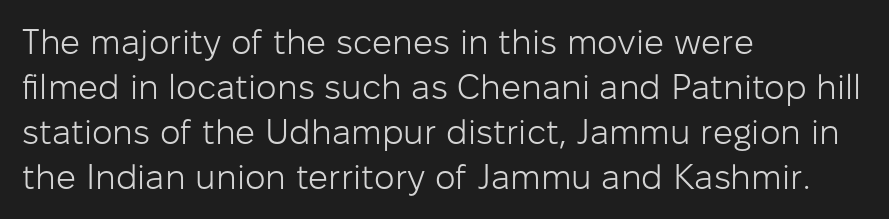
The image shows 35 px light sans-serif type, upright; set left-aligned, normal line spacing (1.29x), normal letter spacing, not underlined; low stroke contrast and a medium x-height.
